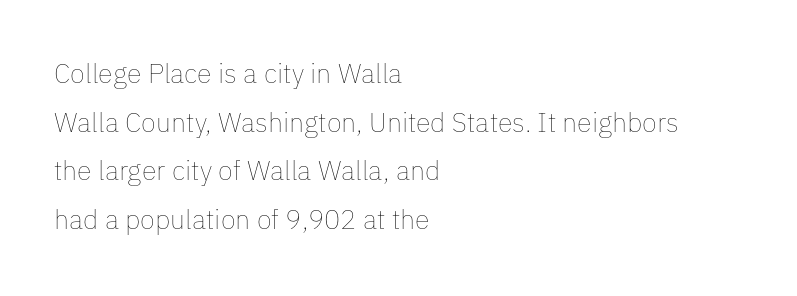
Q: Is the text bold? A: No.
Q: Is the text italic (slanted)? A: No, it is upright.
Q: Is the text underlined? A: No.
Q: How is the paragraph aligned? A: Left-aligned.
Q: Is the spacing between letters normal or unusually wide? A: Normal.
